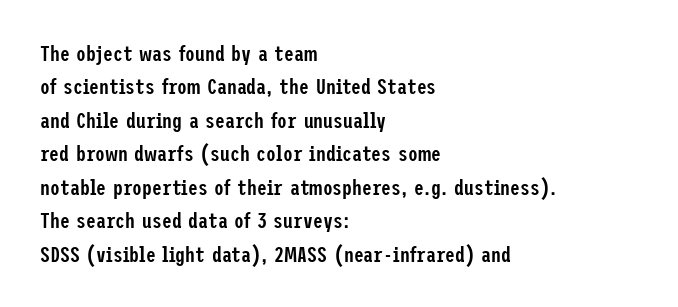
Rows of type keep a routine distance in the vertical direction. Default kerning and tracking; the words read as compact shapes. The font's upright variant was chosen for this text. As a designer I'd log this as weight 600, semibold. The string is rendered with underlining switched off.
